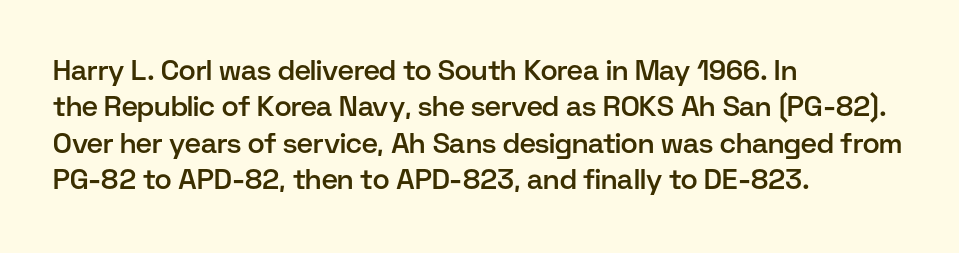
{"serif": "no", "italic": "no", "bold": "semi", "weight": "semibold", "width": "normal", "stroke_contrast": "low", "x_height": "medium", "monospaced": "no", "underline": "no", "align": "left", "line_spacing": "normal", "line_spacing_ratio": 1.3, "letter_spacing": "normal", "letter_spacing_em": 0.0, "glyph_px": 28}
